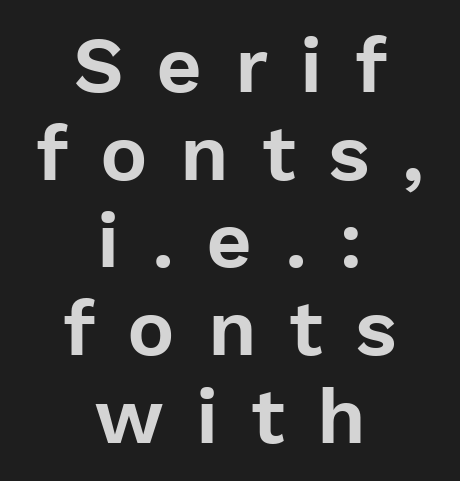
Q: Is the text italic (slanted)? A: No, it is upright.
Q: Is the typeface a serif or a sans-serif typeface? A: Sans-serif.
Q: Is the text underlined? A: No.
Q: How is the paragraph aligned? A: Centered.
Q: Is the spacing between letters normal or unusually wide? A: Unusually wide.
Q: Is the spacing between lines tight, normal or loose? A: Tight.
Q: Width (condensed, normal, or wide)? A: Normal.
Q: Stroke contrast? A: Low.
Q: x-height? A: Medium.
Q: Monospaced? A: No.
